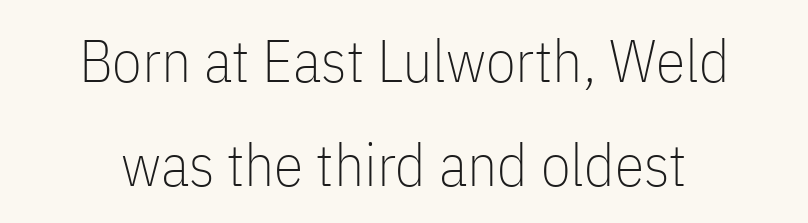
The space directly below the letters is spotless. Caption: standard tracking, unaltered. Weight class: somewhere from thin through regular. Think of a printed novel: that variable character pitch is what you see here. Which margin do the lines hug? Neither — every line sits in the middle. Do the letters lean? They stand straight.
